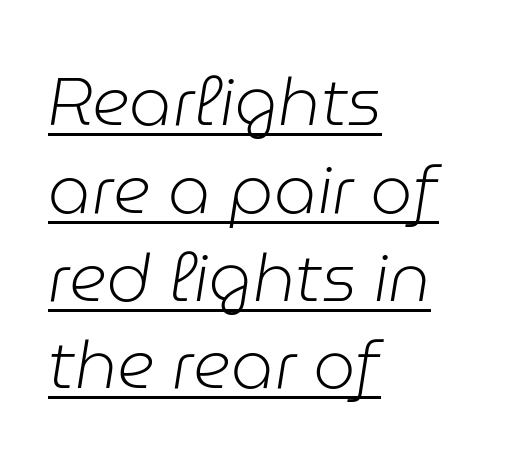
Q: Is the text bold? A: No.
Q: Is the text italic (slanted)? A: Yes, it leans right by about 9 degrees.
Q: Is the text underlined? A: Yes.
Q: How is the paragraph aligned? A: Left-aligned.
Q: Is the spacing between letters normal or unusually wide? A: Normal.
Q: Is the spacing between lines tight, normal or loose? A: Normal.
Q: Width (condensed, normal, or wide)? A: Normal.
Q: Stroke contrast? A: Low.
Q: x-height? A: Medium.
Q: Monospaced? A: No.
